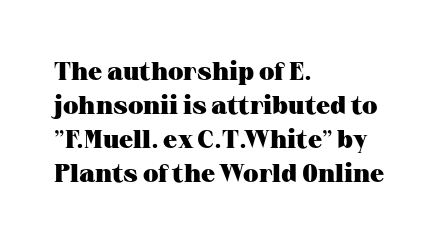
{"italic": "no", "bold": "yes", "underline": "no", "align": "left", "line_spacing": "normal", "line_spacing_ratio": 1.36, "letter_spacing": "normal", "letter_spacing_em": 0.0, "glyph_px": 25}
